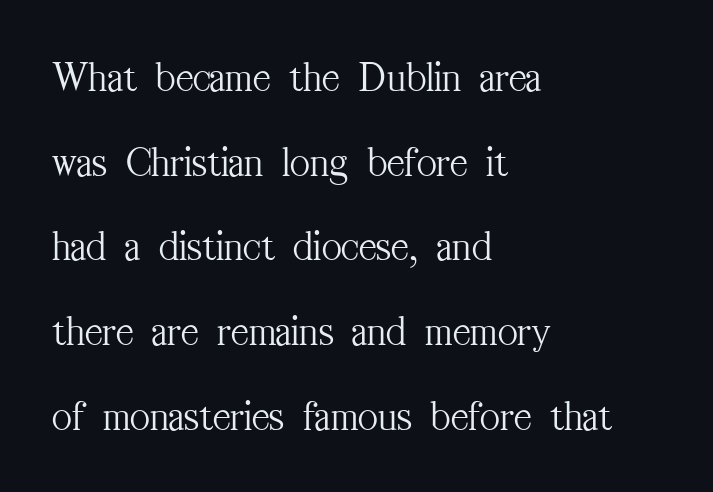
{"serif": "yes", "italic": "no", "bold": "no", "weight": "light", "width": "condensed", "stroke_contrast": "medium", "x_height": "medium", "monospaced": "no", "underline": "no", "align": "left", "line_spacing": "loose", "line_spacing_ratio": 1.97, "letter_spacing": "normal", "letter_spacing_em": 0.0, "glyph_px": 43}
